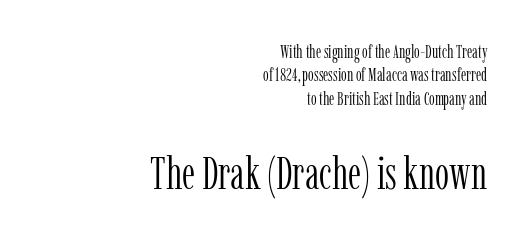
The image shows 45 px light, condensed serif type, upright; set right-aligned, normal line spacing (1.3x), normal letter spacing, not underlined; the second (bottom) block is 2.5x larger; low stroke contrast and a medium x-height.
